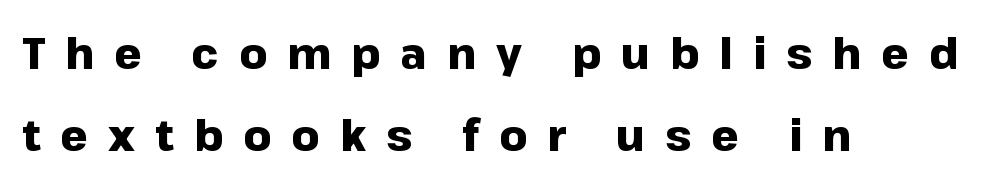
Q: Is the text bold? A: Yes.
Q: Is the text italic (slanted)? A: No, it is upright.
Q: Is the typeface a serif or a sans-serif typeface? A: Sans-serif.
Q: Is the text underlined? A: No.
Q: How is the paragraph aligned? A: Left-aligned.
Q: Is the spacing between letters normal or unusually wide? A: Unusually wide.
Q: Is the spacing between lines tight, normal or loose? A: Loose.
Q: Width (condensed, normal, or wide)? A: Normal.
Q: Stroke contrast? A: Low.
Q: x-height? A: Medium.
Q: Monospaced? A: No.
